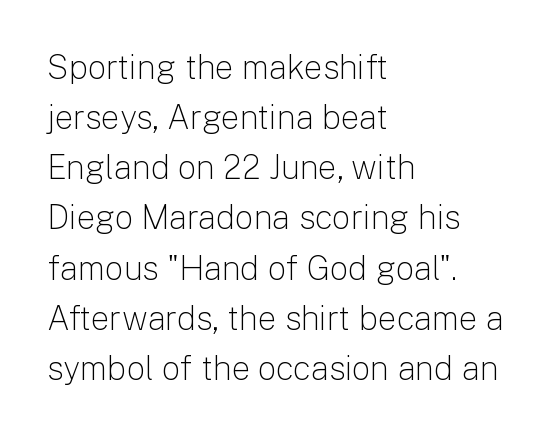
Underlining? Definitely not there. Spacing verdict: proportional, widths tailored to each character. Posture: vertical. Does the type have serifs? No, each stem ends abruptly.
